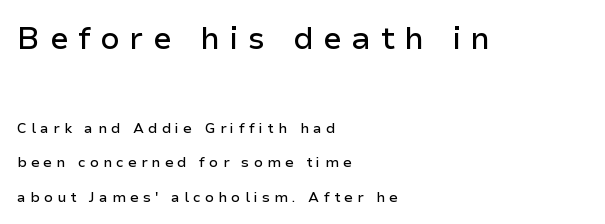
The image shows 31 px sans-serif type, upright; set left-aligned, loose line spacing (2.46x), unusually wide letter spacing (+0.3 em), not underlined; the first (top) block is 2.21x larger; low stroke contrast and a medium x-height.
